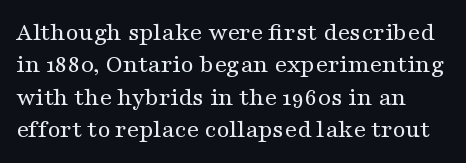
The image shows 26 px text type, upright; set normal line spacing (1.25x), normal letter spacing, not underlined.
